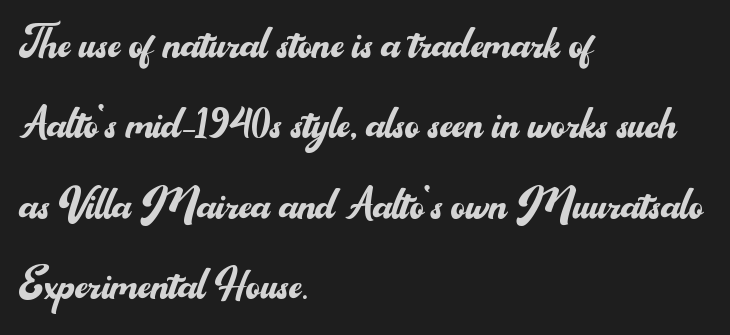
The gaps between neighbouring characters are ordinary and unremarkable. Regular leading. Grotesque or geometric, the face here clearly has no serifs. Only glyphs here, with clear space below each row.
